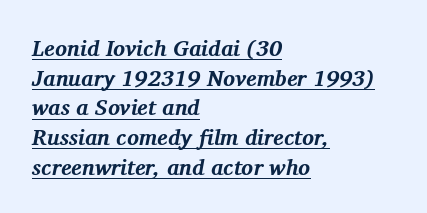
The image shows 22 px bold type, italic (leaning right); set left-aligned, normal line spacing (1.35x), normal letter spacing, underlined.
